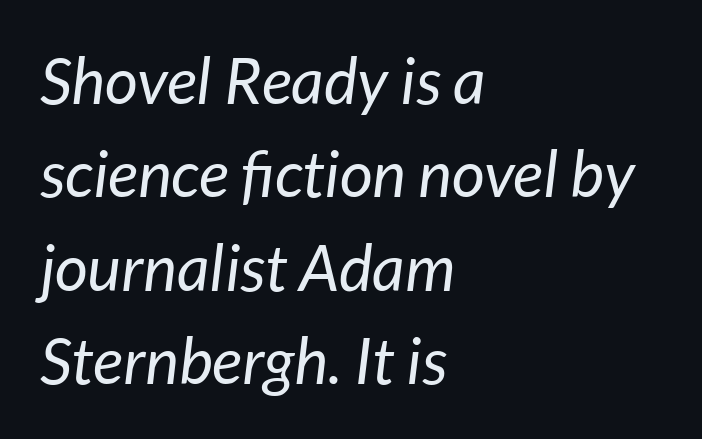
{"italic": "yes", "lean": "right", "slant_degrees": 7, "bold": "no", "weight": "regular", "width": "normal", "stroke_contrast": "low", "x_height": "medium", "monospaced": "no", "underline": "no", "align": "left", "line_spacing": "normal", "line_spacing_ratio": 1.46, "letter_spacing": "normal", "letter_spacing_em": 0.0, "glyph_px": 64}
